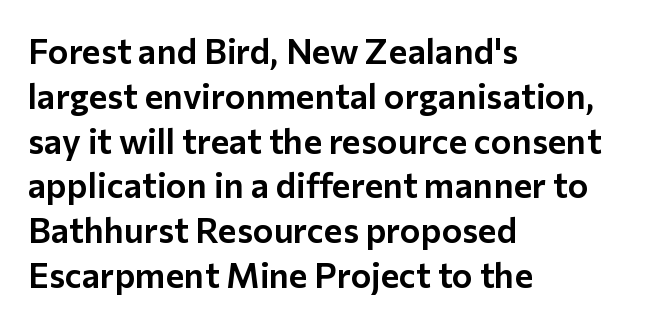
The image shows 35 px sans-serif type, upright; set left-aligned, normal line spacing (1.28x), normal letter spacing, not underlined; low stroke contrast and a medium x-height.
